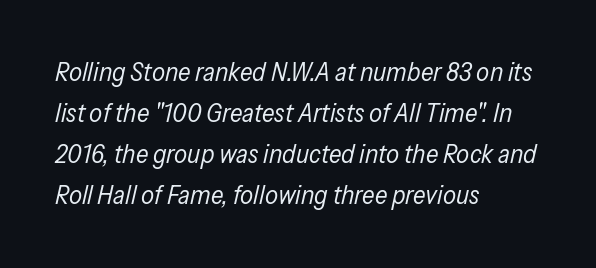
Nobody touched the tracking dial on this one. The cut favours lightness, reaching ordinary text weight at its darkest. This sample keeps an unexceptional amount of space between lines. Only glyphs here, with clear space below each row. An italicized treatment has been applied to the whole sample.
